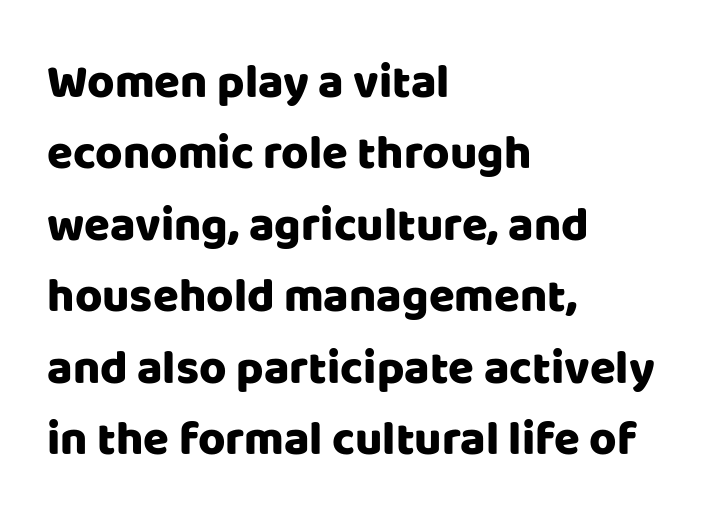
Q: Is the text italic (slanted)? A: No, it is upright.
Q: Is the typeface a serif or a sans-serif typeface? A: Sans-serif.
Q: Is the text underlined? A: No.
Q: How is the paragraph aligned? A: Left-aligned.
Q: Is the spacing between letters normal or unusually wide? A: Normal.
Q: Is the spacing between lines tight, normal or loose? A: Normal.
Q: Width (condensed, normal, or wide)? A: Normal.
Q: Stroke contrast? A: Low.
Q: x-height? A: Large.
Q: Monospaced? A: No.
